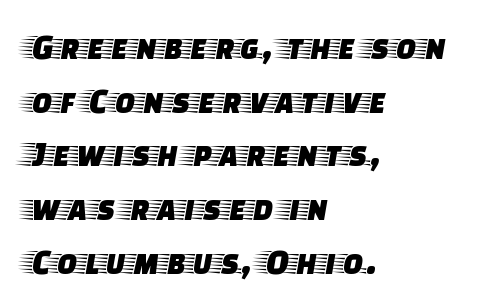
The compositor pushed each line to the left boundary. Inter-character spacing is left at the font's built-in metrics. Here the designer chose a conventional face with non-uniform glyph widths. In terms of leading, this rendering sits right in the middle. Glance below the letters and you will spot only blank space.
